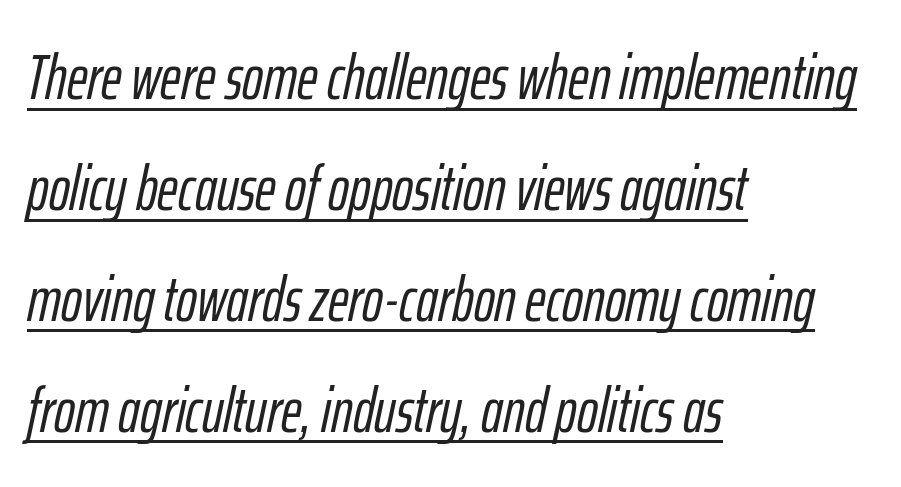
{"italic": "yes", "lean": "right", "slant_degrees": 12, "width": "condensed", "stroke_contrast": "low", "x_height": "medium", "monospaced": "no", "underline": "yes", "align": "left", "line_spacing_ratio": 1.76, "letter_spacing": "normal", "letter_spacing_em": 0.0, "glyph_px": 63}
